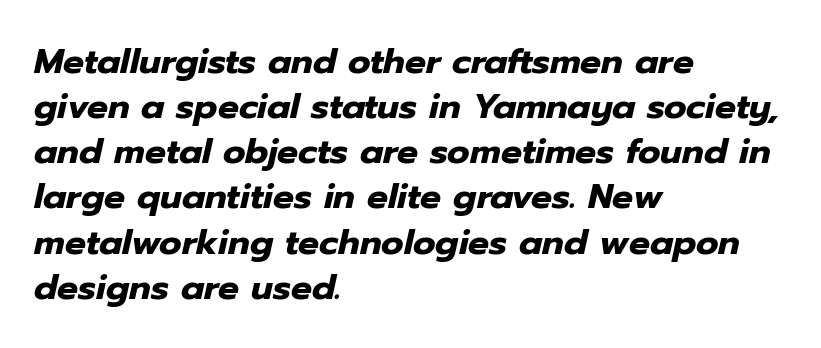
Q: Is the text bold? A: Yes.
Q: Is the text italic (slanted)? A: Yes, it leans right by about 12 degrees.
Q: Is the text underlined? A: No.
Q: How is the paragraph aligned? A: Left-aligned.
Q: Is the spacing between letters normal or unusually wide? A: Normal.
Q: Is the spacing between lines tight, normal or loose? A: Normal.
Q: Width (condensed, normal, or wide)? A: Normal.
Q: Stroke contrast? A: Low.
Q: x-height? A: Medium.
Q: Monospaced? A: No.
